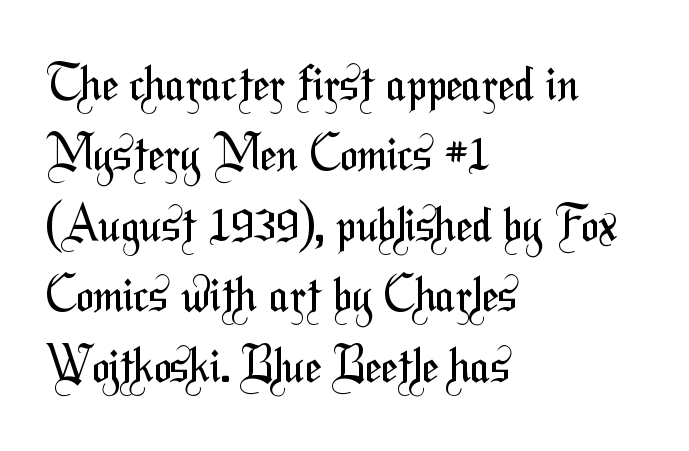
{"serif": "no", "bold": "no", "weight": "regular", "width": "condensed", "stroke_contrast": "medium", "x_height": "medium", "monospaced": "no", "underline": "no", "align": "left", "line_spacing": "normal", "line_spacing_ratio": 1.5, "letter_spacing": "normal", "letter_spacing_em": 0.0, "glyph_px": 47}
